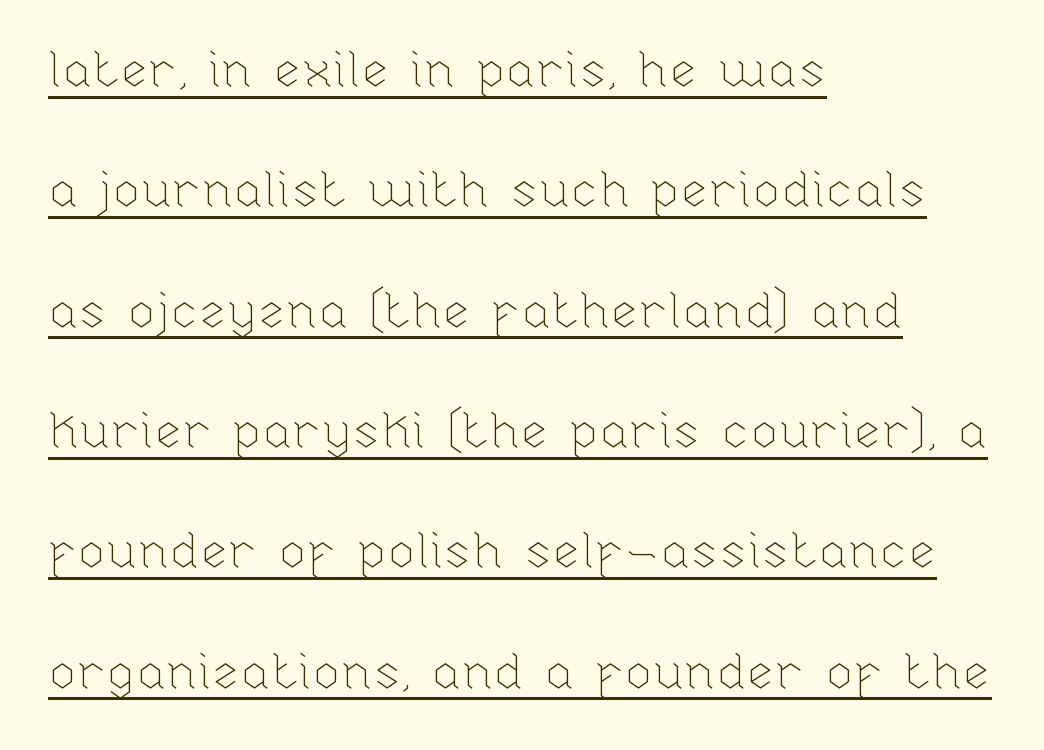
{"italic": "no", "bold": "no", "weight": "thin", "width": "normal", "stroke_contrast": "low", "x_height": "medium", "monospaced": "no", "underline": "yes", "align": "left", "line_spacing": "loose", "line_spacing_ratio": 2.36, "letter_spacing": "normal", "letter_spacing_em": 0.0, "glyph_px": 51}
